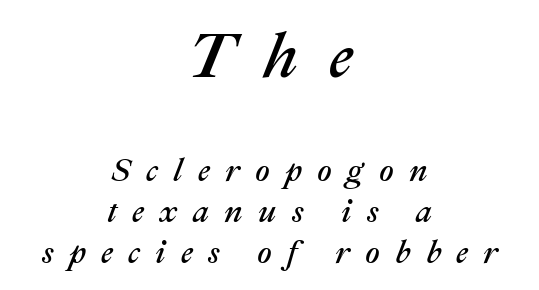
{"italic": "yes", "lean": "right", "slant_degrees": 22, "width": "normal", "stroke_contrast": "medium", "x_height": "medium", "monospaced": "no", "underline": "no", "align": "center", "line_spacing": "normal", "line_spacing_ratio": 1.29, "letter_spacing": "wide", "letter_spacing_em": 0.48, "larger_block": "first", "size_ratio": 2.0, "glyph_px": 64}
